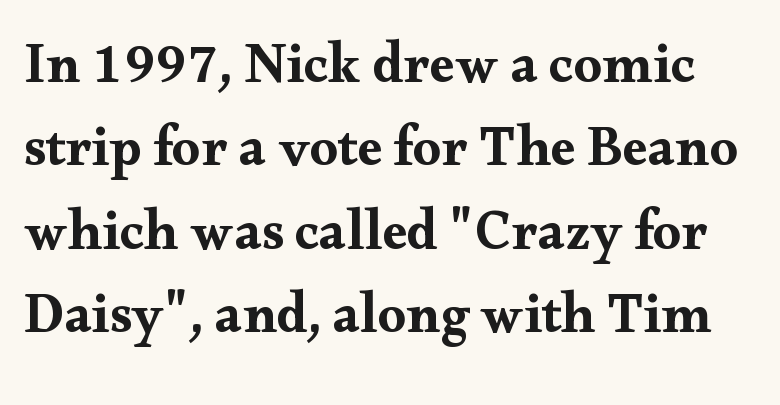
Q: Is the text italic (slanted)? A: No, it is upright.
Q: Is the typeface a serif or a sans-serif typeface? A: Serif.
Q: Is the text underlined? A: No.
Q: Is the spacing between letters normal or unusually wide? A: Normal.
Q: Is the spacing between lines tight, normal or loose? A: Normal.
Q: Width (condensed, normal, or wide)? A: Wide.
Q: Stroke contrast? A: Medium.
Q: x-height? A: Small.
Q: Monospaced? A: No.
